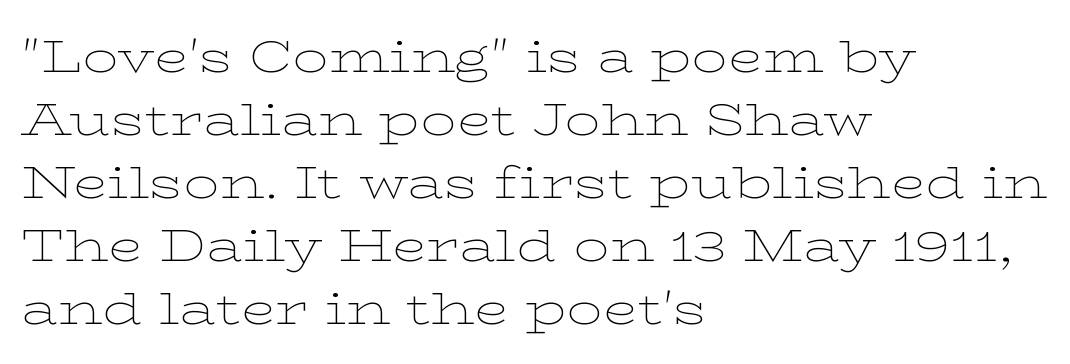
{"serif": "yes", "italic": "no", "bold": "no", "weight": "thin", "width": "wide", "stroke_contrast": "low", "x_height": "medium", "monospaced": "no", "underline": "no", "align": "left", "line_spacing": "normal", "line_spacing_ratio": 1.4, "letter_spacing": "normal", "letter_spacing_em": 0.0, "glyph_px": 45}
